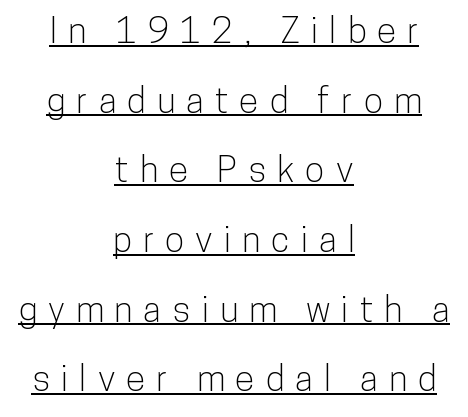
Q: Is the text italic (slanted)? A: No, it is upright.
Q: Is the typeface a serif or a sans-serif typeface? A: Sans-serif.
Q: Is the text underlined? A: Yes.
Q: How is the paragraph aligned? A: Centered.
Q: Is the spacing between letters normal or unusually wide? A: Unusually wide.
Q: Is the spacing between lines tight, normal or loose? A: Loose.
Q: Width (condensed, normal, or wide)? A: Condensed.
Q: Stroke contrast? A: Low.
Q: x-height? A: Medium.
Q: Monospaced? A: No.
